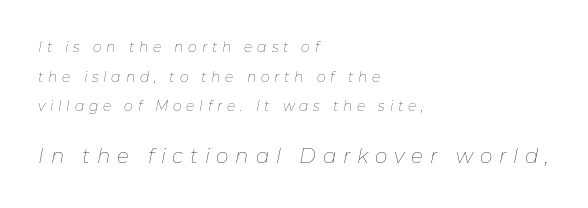
{"italic": "yes", "lean": "right", "slant_degrees": 11, "bold": "no", "underline": "no", "align": "left", "line_spacing": "loose", "line_spacing_ratio": 2.12, "letter_spacing": "wide", "letter_spacing_em": 0.34, "larger_block": "second", "size_ratio": 1.43, "glyph_px": 20}
